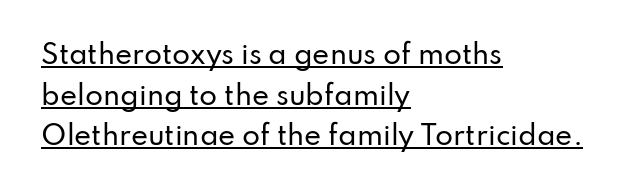
The image shows 26 px text type, upright; set left-aligned, normal line spacing (1.56x), normal letter spacing, underlined.
